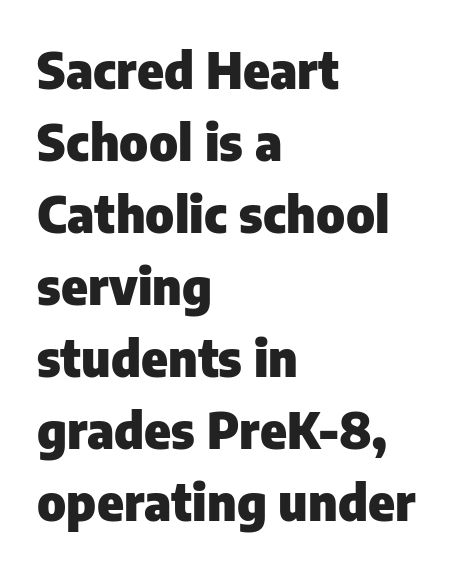
The image shows 50 px heavy sans-serif type, upright; set left-aligned, normal line spacing (1.44x), normal letter spacing, not underlined; low stroke contrast and a medium x-height.
